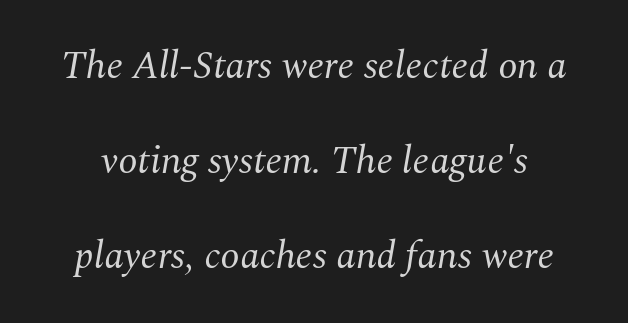
Q: Is the text bold? A: No.
Q: Is the text italic (slanted)? A: Yes, it leans right by about 10 degrees.
Q: Is the typeface a serif or a sans-serif typeface? A: Serif.
Q: Is the text underlined? A: No.
Q: Is the spacing between letters normal or unusually wide? A: Normal.
Q: Is the spacing between lines tight, normal or loose? A: Loose.
Q: Width (condensed, normal, or wide)? A: Normal.
Q: Stroke contrast? A: Medium.
Q: x-height? A: Medium.
Q: Monospaced? A: No.
